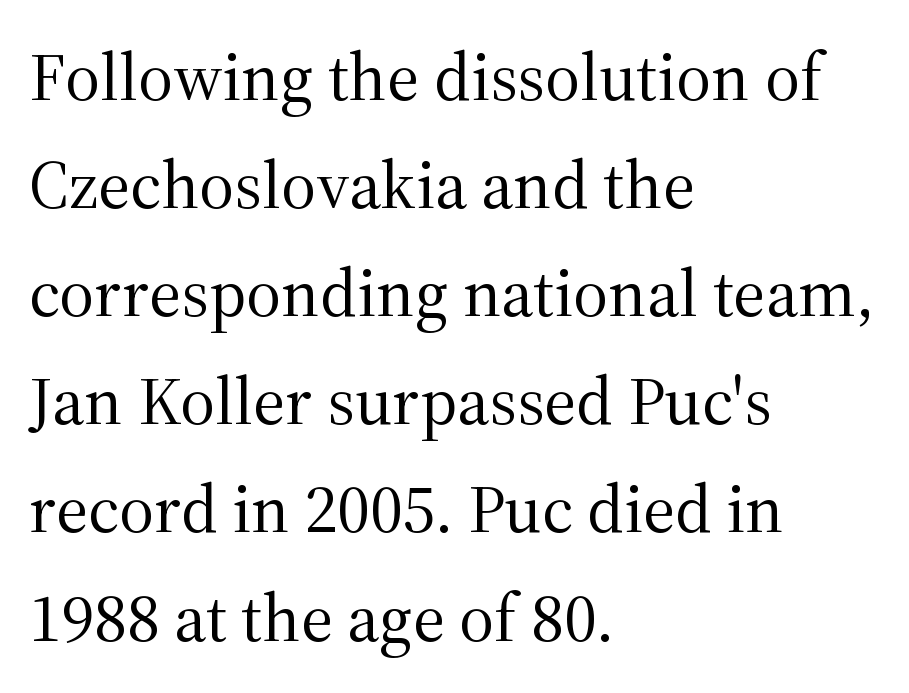
Anything drawn beneath the words? Only blank space. Compared with a typical body face, this is equally light or lighter still. A classic flush-left, rag-right setting is used for this passage. Ascenders rise straight up at ninety degrees.
